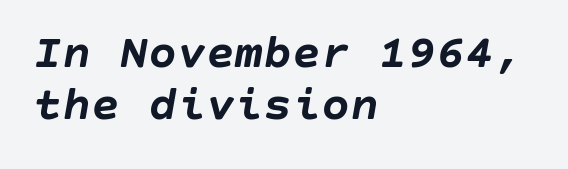
Q: Is the text bold? A: Yes.
Q: Is the text italic (slanted)? A: Yes, it leans right by about 10 degrees.
Q: Is the text underlined? A: No.
Q: How is the paragraph aligned? A: Left-aligned.
Q: Is the spacing between letters normal or unusually wide? A: Normal.
Q: Is the spacing between lines tight, normal or loose? A: Tight.
Q: Width (condensed, normal, or wide)? A: Normal.
Q: Stroke contrast? A: Low.
Q: x-height? A: Large.
